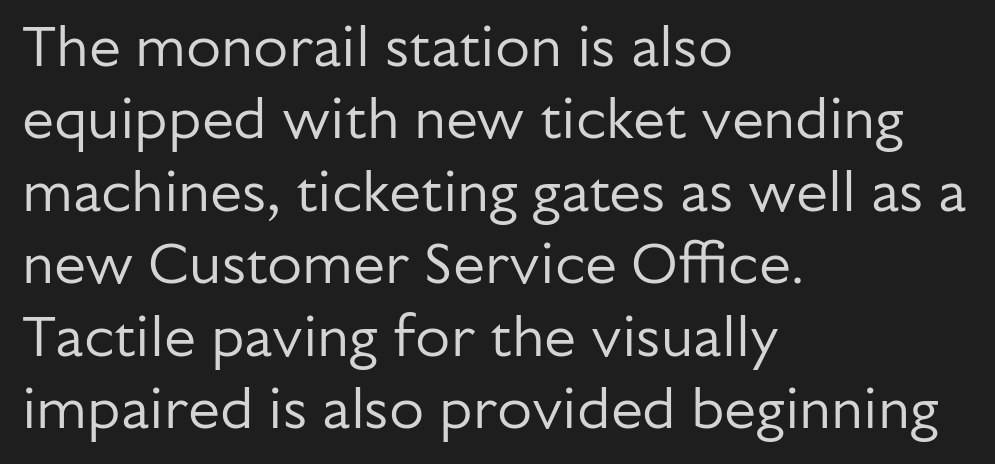
{"serif": "no", "italic": "no", "bold": "no", "weight": "regular", "width": "normal", "stroke_contrast": "low", "x_height": "medium", "monospaced": "no", "underline": "no", "align": "left", "line_spacing": "normal", "line_spacing_ratio": 1.27, "letter_spacing": "normal", "letter_spacing_em": 0.0, "glyph_px": 57}
